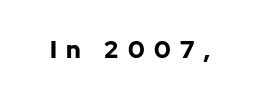
{"italic": "no", "bold": "yes", "underline": "no", "letter_spacing": "wide", "letter_spacing_em": 0.39, "glyph_px": 24}
